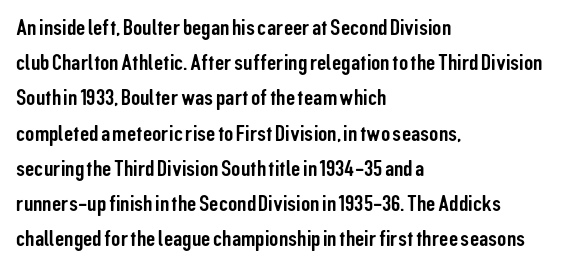
{"italic": "no", "underline": "no", "align": "left", "line_spacing": "normal", "line_spacing_ratio": 1.53, "letter_spacing": "normal", "letter_spacing_em": 0.0, "glyph_px": 23}
